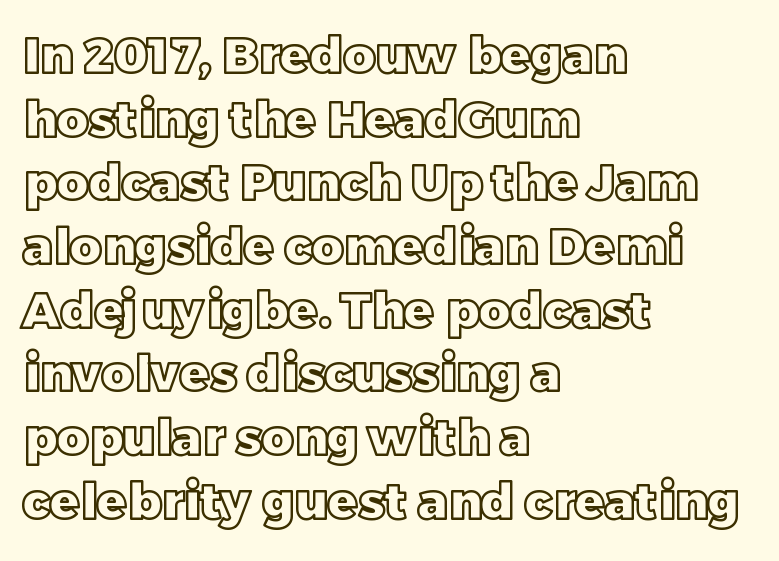
{"italic": "no", "width": "normal", "x_height": "large", "monospaced": "no", "underline": "no", "align": "left", "line_spacing": "normal", "line_spacing_ratio": 1.3, "letter_spacing": "normal", "letter_spacing_em": 0.0, "glyph_px": 49}
